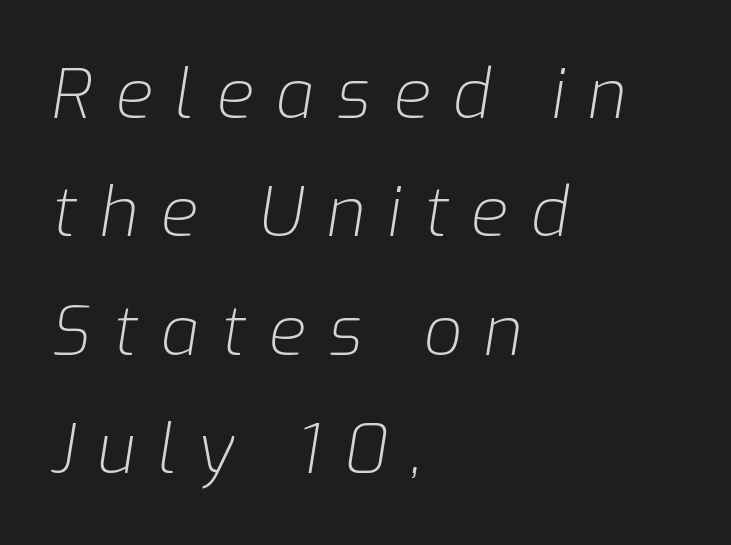
It's the slanting kind of type. The passage is arranged the way most books set body copy — flush left. The passage shown is typed in a proportional face where columns would drift. The tracking jumps out immediately: characters are airy and widely separated. Any mark beneath the type? The region is blank. This reads as an unemphasized weight, regular at the heaviest.
